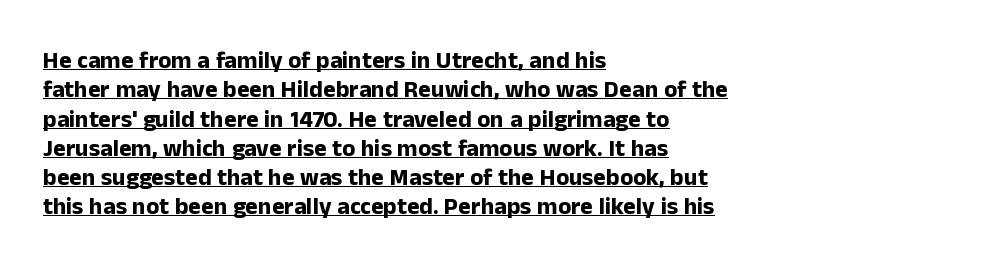
A dark, heavy texture on the line: the type is bold. Here the glyphs are tracked normally, forming tight word shapes. Notice how the stems are strictly vertical — no italics here. This rendering uses left alignment, leaving the right contour irregular.
